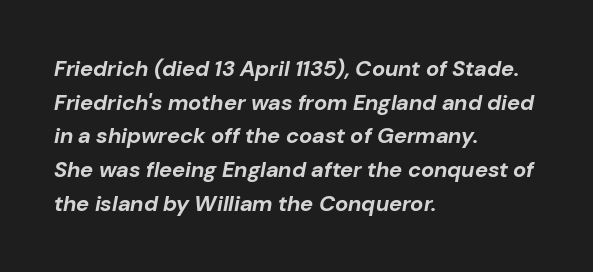
Honestly, there is no underline to notice here at all. This sample is left-justified, so line endings fall wherever the words run out. A normal amount of white space separates one row of letters from the next. Students, note that the glyphs here touch the page at normal intervals. Caption: bold face, heavy strokes. The face used here has a pronounced slope to its letters.
